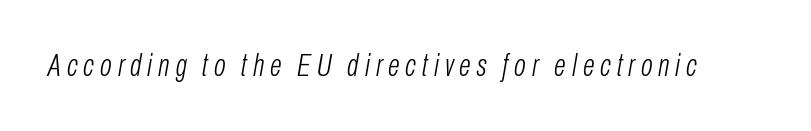
The image shows 31 px light, condensed type, italic (leaning right); set not underlined; low stroke contrast and a medium x-height.
